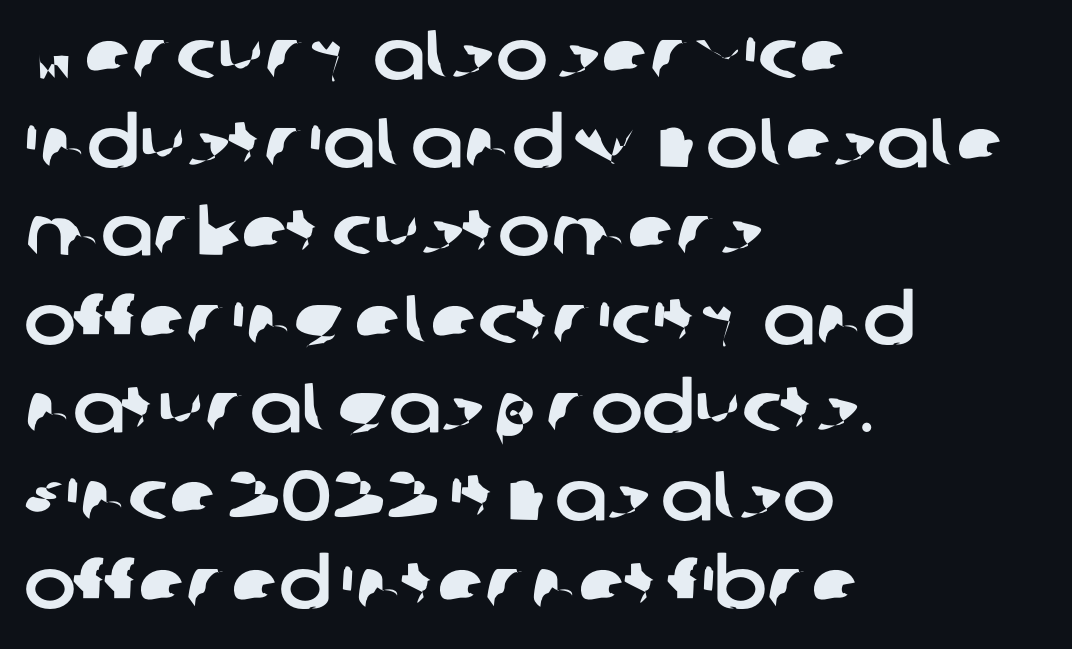
The image shows 70 px sans-serif type; set left-aligned, normal line spacing (1.26x), normal letter spacing, not underlined; low stroke contrast and a large x-height.
